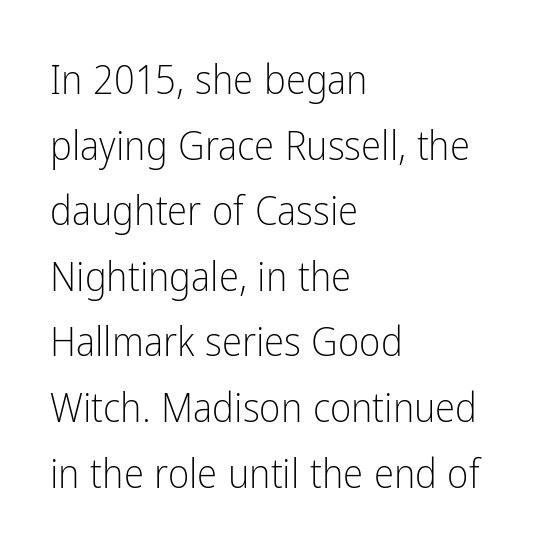
The image shows 41 px light, condensed sans-serif type, upright; set left-aligned, normal line spacing (1.6x), normal letter spacing, not underlined; low stroke contrast and a medium x-height.
